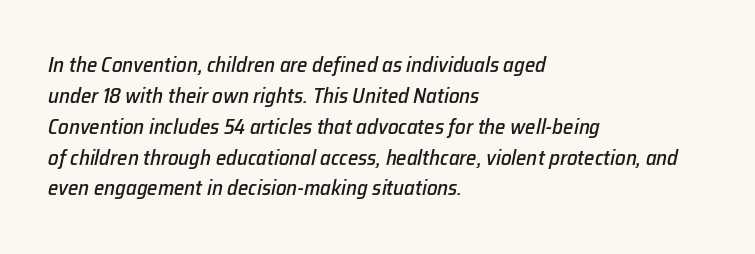
{"italic": "yes", "lean": "right", "slant_degrees": 12, "underline": "no", "align": "left", "line_spacing": "normal", "line_spacing_ratio": 1.47, "letter_spacing": "normal", "letter_spacing_em": 0.0, "glyph_px": 21}
